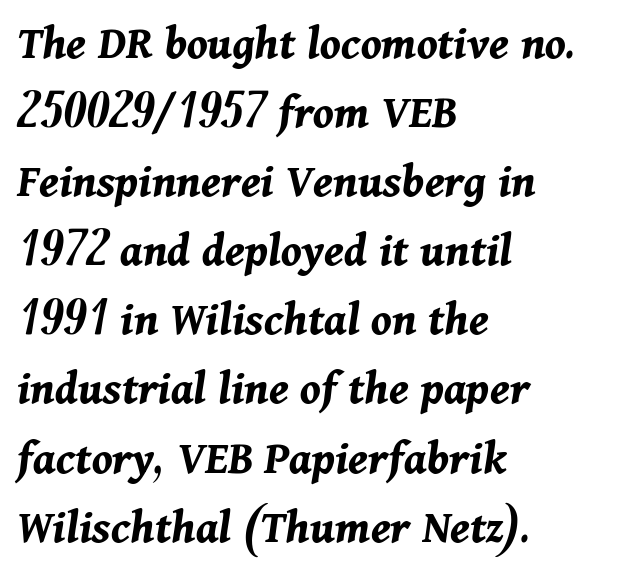
The image shows 49 px bold type, italic (leaning right); set left-aligned, normal line spacing (1.41x), normal letter spacing, not underlined; medium stroke contrast and a medium x-height.
